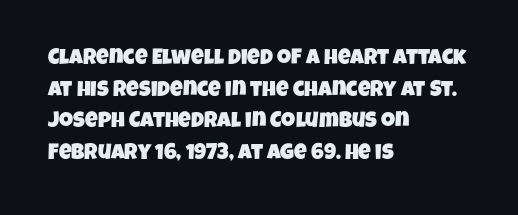
Typeset ragged right — the left edge is the straight one. In terms of letterspacing, this is plain default setting. Lines of text with bare space underneath. Horizontal bands of white between lines are of average thickness.
